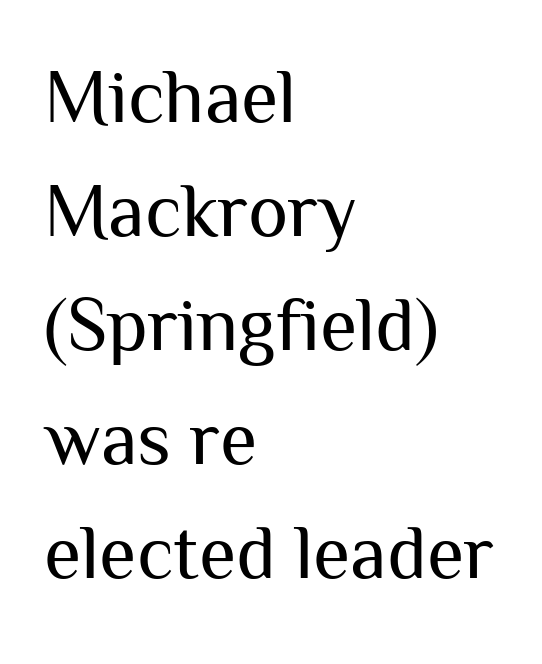
{"serif": "no", "italic": "no", "bold": "no", "weight": "regular", "width": "normal", "stroke_contrast": "medium", "x_height": "medium", "monospaced": "no", "underline": "no", "align": "left", "line_spacing": "normal", "line_spacing_ratio": 1.5, "letter_spacing": "normal", "letter_spacing_em": 0.0, "glyph_px": 76}
